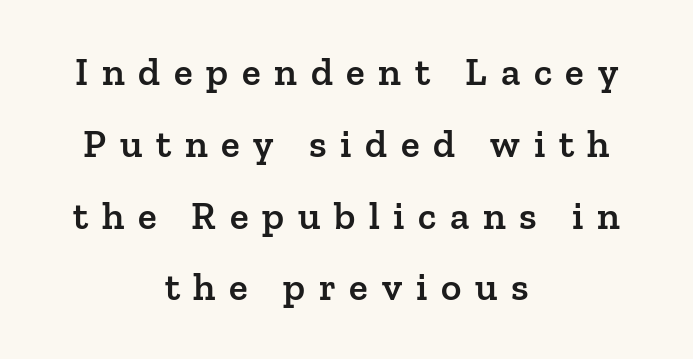
Q: Is the text bold? A: Semi-bold.
Q: Is the text italic (slanted)? A: No, it is upright.
Q: Is the typeface a serif or a sans-serif typeface? A: Serif.
Q: Is the text underlined? A: No.
Q: How is the paragraph aligned? A: Centered.
Q: Is the spacing between letters normal or unusually wide? A: Unusually wide.
Q: Width (condensed, normal, or wide)? A: Normal.
Q: Stroke contrast? A: Low.
Q: x-height? A: Medium.
Q: Monospaced? A: No.
